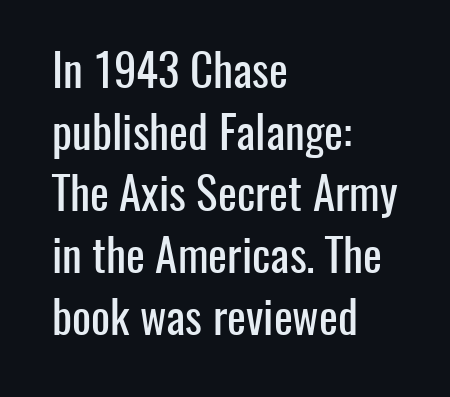
Q: Is the text italic (slanted)? A: No, it is upright.
Q: Is the typeface a serif or a sans-serif typeface? A: Sans-serif.
Q: Is the text underlined? A: No.
Q: How is the paragraph aligned? A: Left-aligned.
Q: Is the spacing between letters normal or unusually wide? A: Normal.
Q: Is the spacing between lines tight, normal or loose? A: Normal.
Q: Width (condensed, normal, or wide)? A: Condensed.
Q: Stroke contrast? A: Low.
Q: x-height? A: Medium.
Q: Monospaced? A: No.
